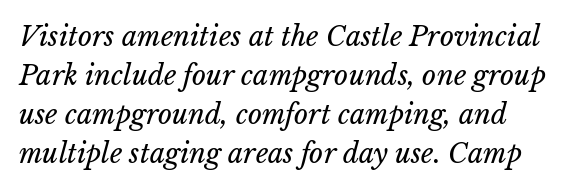
The image shows 27 px text type, italic (leaning right); set left-aligned, normal line spacing (1.45x), normal letter spacing, not underlined.
